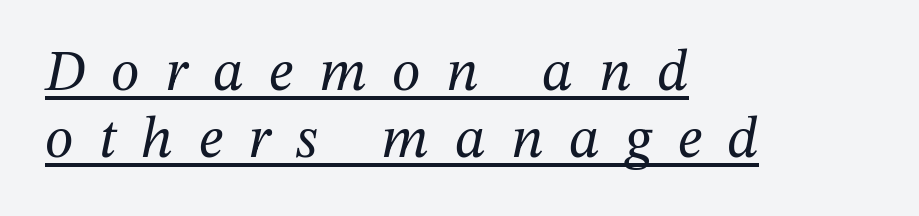
Q: Is the text bold? A: No.
Q: Is the text italic (slanted)? A: Yes, it leans right by about 12 degrees.
Q: Is the typeface a serif or a sans-serif typeface? A: Serif.
Q: Is the text underlined? A: Yes.
Q: How is the paragraph aligned? A: Left-aligned.
Q: Is the spacing between letters normal or unusually wide? A: Unusually wide.
Q: Is the spacing between lines tight, normal or loose? A: Tight.
Q: Width (condensed, normal, or wide)? A: Normal.
Q: Stroke contrast? A: Medium.
Q: x-height? A: Medium.
Q: Monospaced? A: No.
